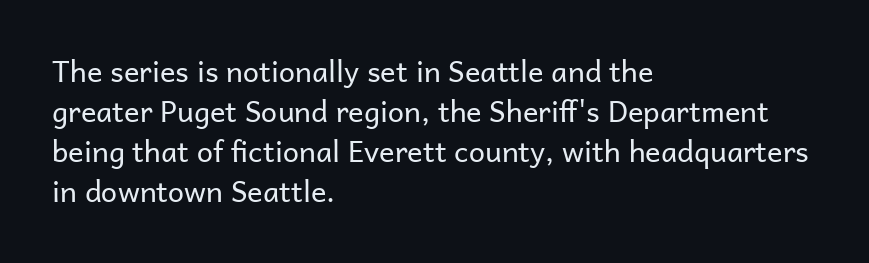
The glyphs in this specimen are sans serif. Here the designer chose a conventional face with non-uniform glyph widths. Stroke mass is kept to a normal reading level or below. The passage shown has conventional tracking throughout. Decoration check: the copy has no underline.
